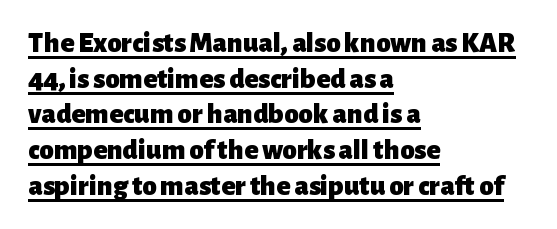
Q: Is the text bold? A: Yes.
Q: Is the text italic (slanted)? A: No, it is upright.
Q: Is the typeface a serif or a sans-serif typeface? A: Sans-serif.
Q: Is the text underlined? A: Yes.
Q: How is the paragraph aligned? A: Left-aligned.
Q: Is the spacing between letters normal or unusually wide? A: Normal.
Q: Width (condensed, normal, or wide)? A: Normal.
Q: Stroke contrast? A: Low.
Q: x-height? A: Medium.
Q: Monospaced? A: No.
